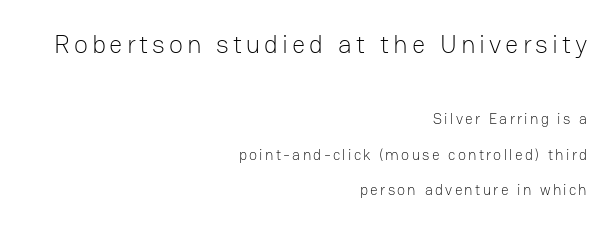
A quiet, ordinary-to-light weight characterises the typeface. Words float on clear page, feet unadorned. Airy leading. Is the lower block the larger one? No — the upper block carries the bigger type. Nope, not italic — everything's standing straight. The lines in this sample share a right terminus and differ only in where they begin.
